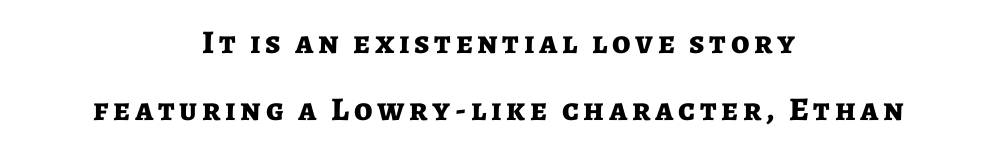
Quick note: underline off. Typographically, this falls in the sans-serif category. The face used here has the dense, thick strokes of a bold. These lines stand farther apart than default settings would place them. Horizontal alignment here is central, giving a formal, balanced look. Do the characters align in a grid? No, the font is proportional.
